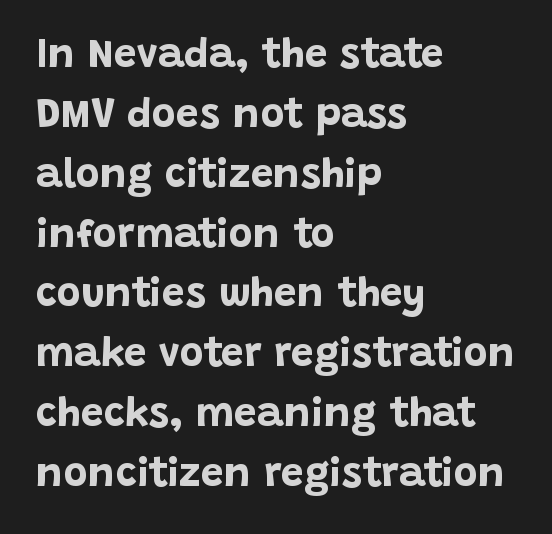
The image shows 41 px bold sans-serif type, upright; set left-aligned, normal line spacing (1.46x), normal letter spacing, not underlined; low stroke contrast and a large x-height.
